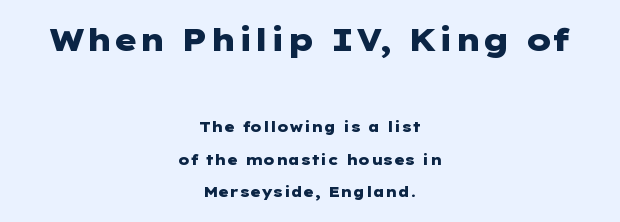
The text was rendered using a sans face with plain stroke endings. The vertical gap from one line to the next is large. If you folded the block vertically in half, each line would mirror itself in length. A clean baseline with only descenders dipping below it. Italic: no, the glyphs are upright roman.
